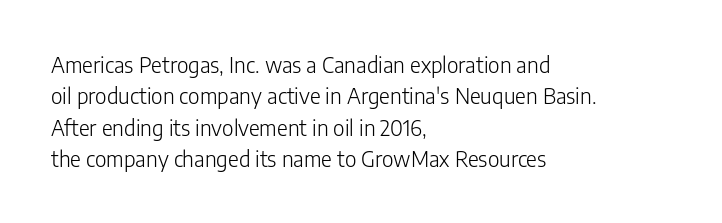
{"italic": "no", "bold": "no", "underline": "no", "align": "left", "line_spacing": "normal", "line_spacing_ratio": 1.49, "letter_spacing": "normal", "letter_spacing_em": 0.0, "glyph_px": 21}
